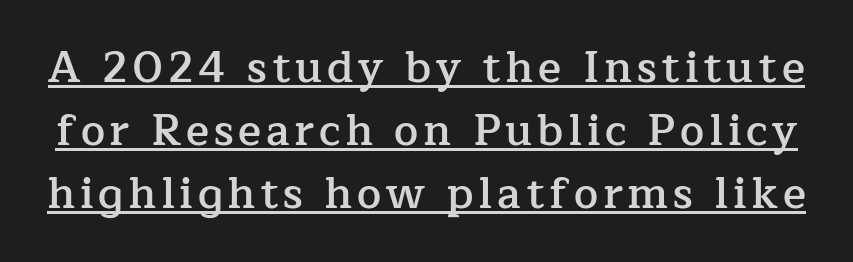
The rendering uses a semibold face; strokes are thickened but not to full bold. Think of a printed novel: that variable character pitch is what you see here. The passage shown is typeset with a serif family. These characters rest on top of a visible drawn line. A normal amount of white space separates one row of letters from the next.
